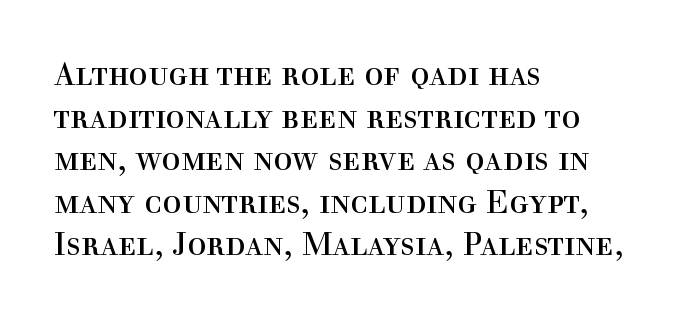
Character widths vary here, with narrow letters taking less room than wide ones. Underline: absent. The paragraph has a hard left edge and a soft right edge. Vertically, the passage feels balanced, rows spaced as you'd expect. Old-style or modern, the face here clearly has serifs. Unbolded letterforms with no extra heft.
